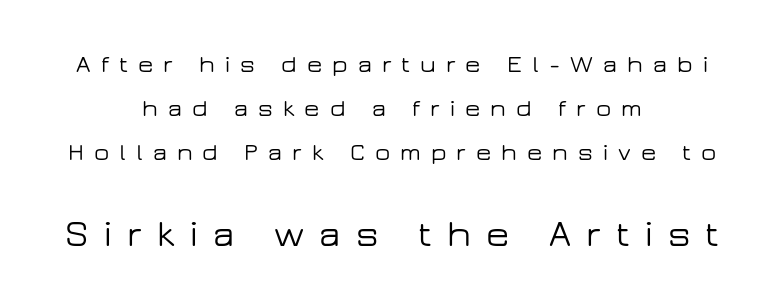
{"serif": "no", "italic": "no", "width": "wide", "stroke_contrast": "low", "x_height": "medium", "monospaced": "no", "underline": "no", "align": "center", "line_spacing_ratio": 1.77, "letter_spacing": "wide", "letter_spacing_em": 0.4, "larger_block": "second", "size_ratio": 1.52, "glyph_px": 38}
